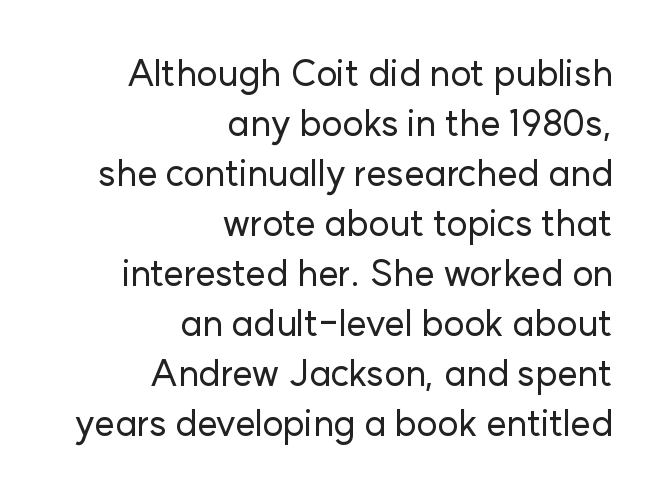
{"serif": "no", "italic": "no", "width": "normal", "stroke_contrast": "low", "x_height": "medium", "monospaced": "no", "underline": "no", "align": "right", "line_spacing": "normal", "line_spacing_ratio": 1.39, "letter_spacing": "normal", "letter_spacing_em": 0.0, "glyph_px": 36}
